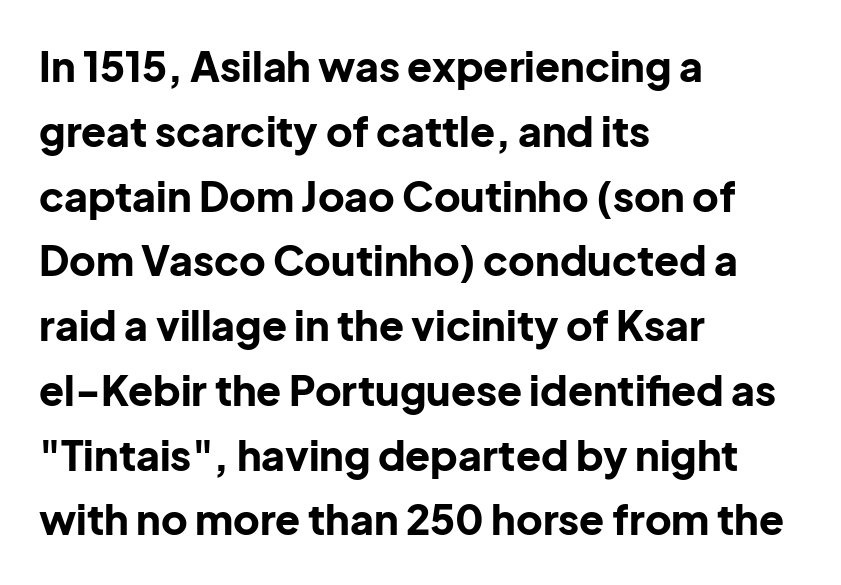
The image shows 41 px bold sans-serif type, upright; set left-aligned, normal line spacing (1.58x), normal letter spacing, not underlined; low stroke contrast and a medium x-height.
